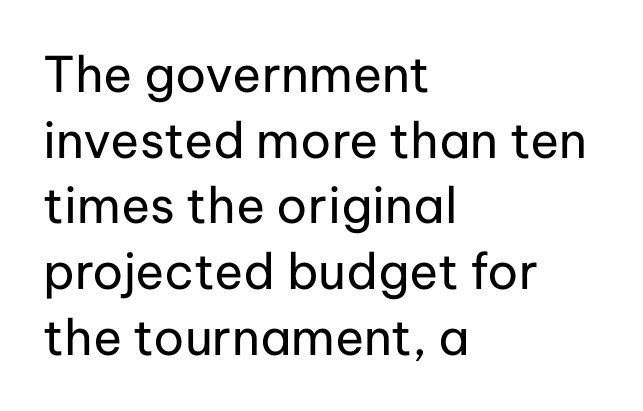
Descenders are the only things crossing below the line. The paragraph has a hard left edge and a soft right edge. The rendering uses natural spacing where letterforms have individual widths. Bold? No — there's no thickening of the strokes.
